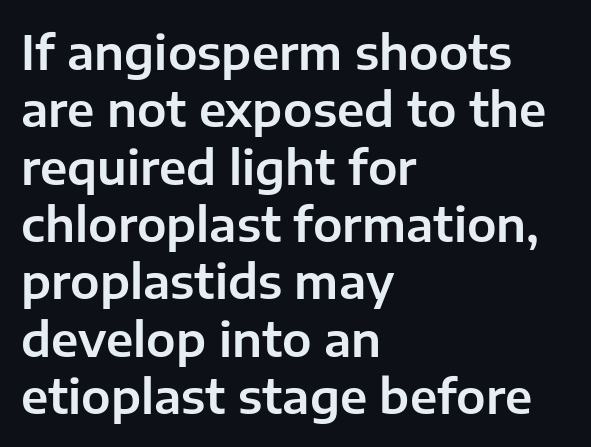
Looks like regular typesetting: each glyph gets only the width it needs. Inter-character spacing is left at the font's built-in metrics. What kind of face is this? One without serifs — a sans. This is the regular roman posture of the typeface.
